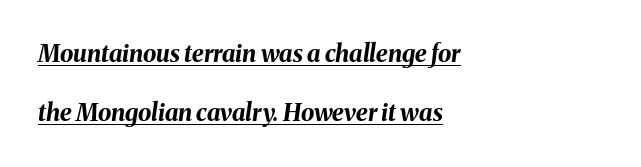
Posture: slanted. Horizontal alignment here is leftward, the default for most running prose. This rendering features underlined lettering. As a designer I'd log this as weight 700, bold.
